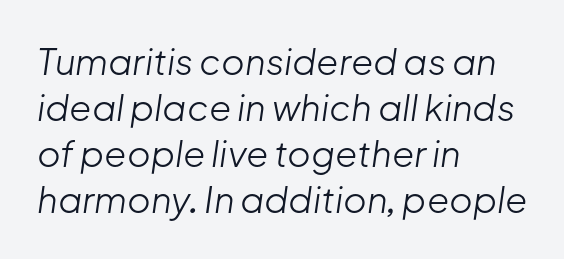
Q: Is the text bold? A: No.
Q: Is the text italic (slanted)? A: Yes, it leans right by about 8 degrees.
Q: Is the text underlined? A: No.
Q: How is the paragraph aligned? A: Left-aligned.
Q: Is the spacing between letters normal or unusually wide? A: Normal.
Q: Is the spacing between lines tight, normal or loose? A: Normal.
Q: Width (condensed, normal, or wide)? A: Normal.
Q: Stroke contrast? A: Low.
Q: x-height? A: Medium.
Q: Monospaced? A: No.
